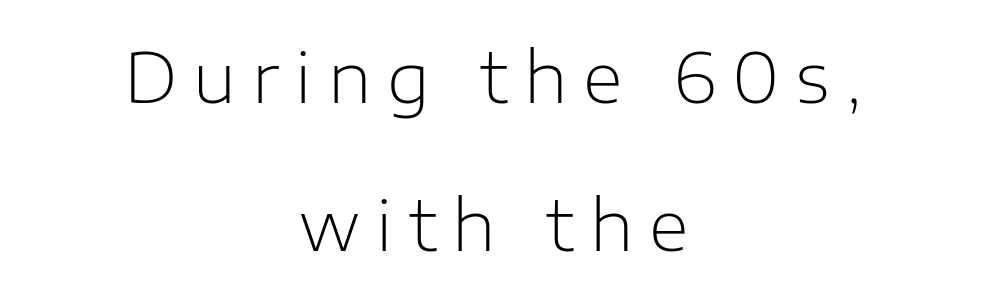
Q: Is the text bold? A: No.
Q: Is the text italic (slanted)? A: No, it is upright.
Q: Is the typeface a serif or a sans-serif typeface? A: Sans-serif.
Q: Is the text underlined? A: No.
Q: How is the paragraph aligned? A: Centered.
Q: Is the spacing between letters normal or unusually wide? A: Unusually wide.
Q: Is the spacing between lines tight, normal or loose? A: Loose.
Q: Width (condensed, normal, or wide)? A: Normal.
Q: Stroke contrast? A: Low.
Q: x-height? A: Medium.
Q: Monospaced? A: No.
